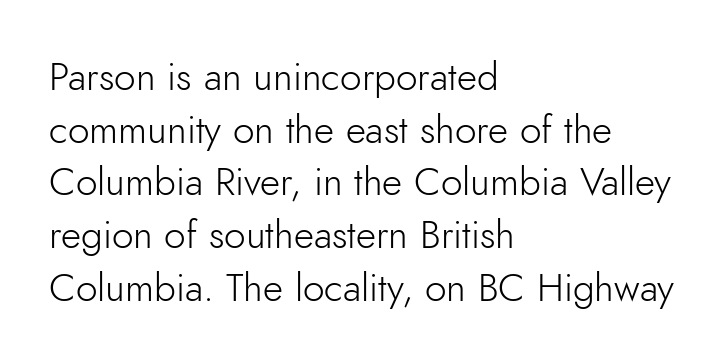
{"serif": "no", "italic": "no", "bold": "no", "weight": "light", "width": "normal", "stroke_contrast": "low", "x_height": "small", "monospaced": "no", "underline": "no", "align": "left", "line_spacing": "normal", "line_spacing_ratio": 1.35, "letter_spacing": "normal", "letter_spacing_em": 0.0, "glyph_px": 39}
